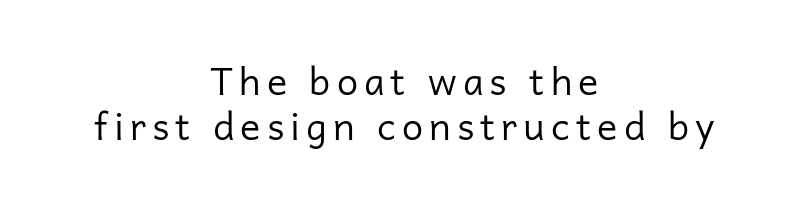
The image shows 38 px regular-weight sans-serif type, upright; set centered, line spacing 1.18x, not underlined; low stroke contrast and a medium x-height.
